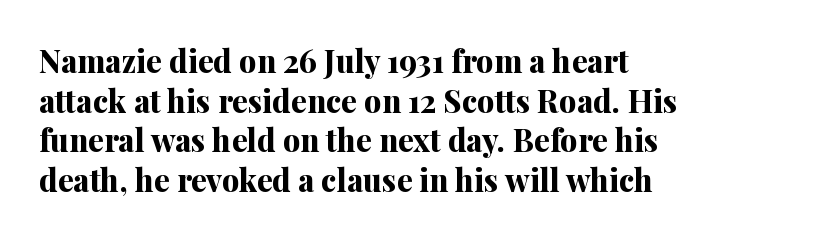
The image shows 31 px bold serif type, upright; set left-aligned, normal line spacing (1.28x), normal letter spacing, not underlined; medium stroke contrast and a medium x-height.
